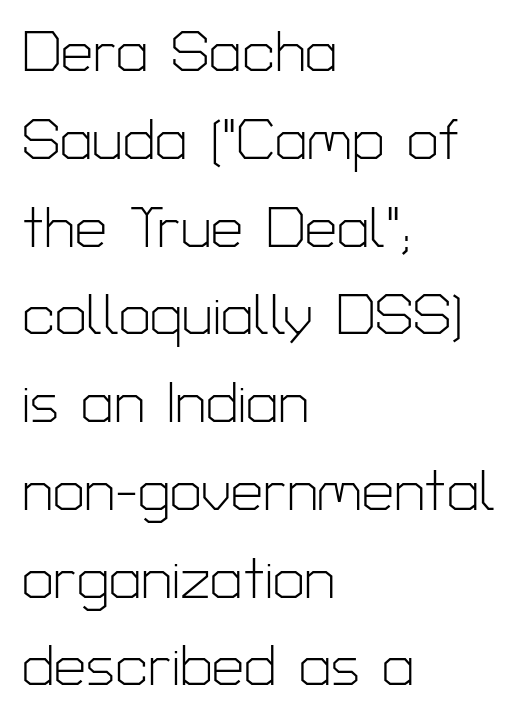
The designer left line spacing at the default. The weight tops out at a normal text grade. Looks like regular typesetting: each glyph gets only the width it needs. Caption: standard tracking, unaltered.
